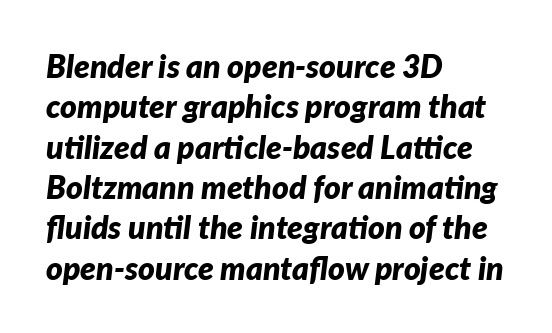
Character widths vary here, with narrow letters taking less room than wide ones. The characters look thick and weighty, a clear bold. Does extra space separate the letters? No, they use regular spacing. Caption: multi-line text, flush left, ragged right. Observe the lean: these are italic letterforms.
